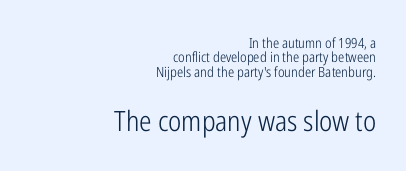
The image shows 28 px light, condensed sans-serif type, upright; set right-aligned, tight line spacing (1.03x), normal letter spacing, not underlined; the second (bottom) block is 2.0x larger; low stroke contrast and a medium x-height.
